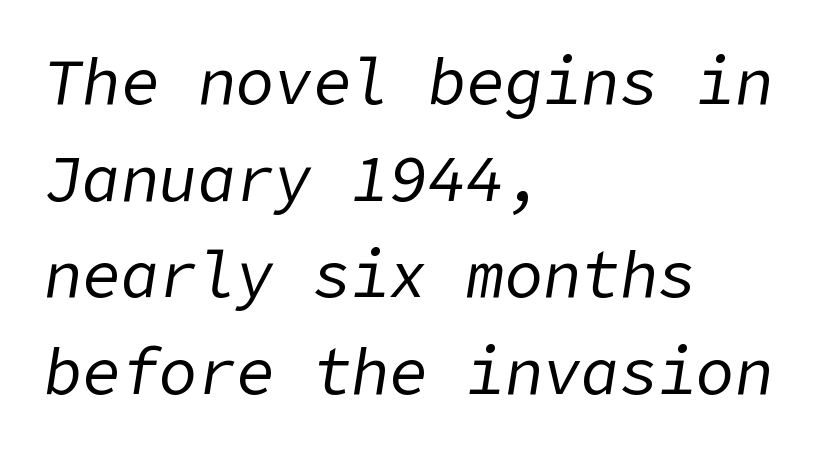
The image shows 64 px regular-weight type, italic (leaning right); set left-aligned, normal line spacing (1.51x), normal letter spacing, not underlined; low stroke contrast and a medium x-height.
